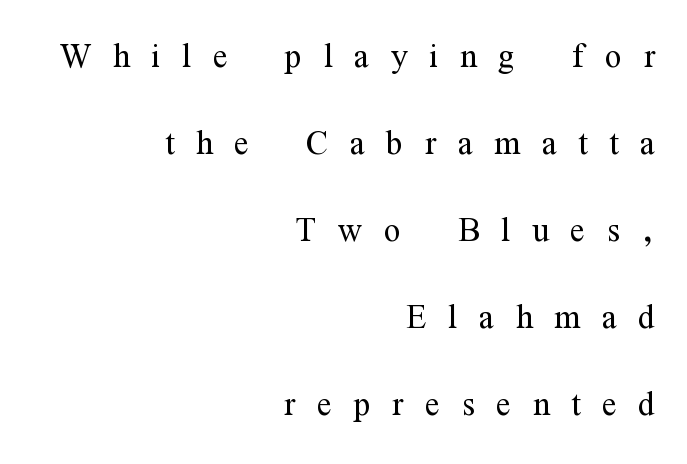
No extra ink here — the face is not bold. The rendering shows small feet on the letterforms — a serif design. Notice how the stems are strictly vertical — no italics here. Glance below the letters and you will spot only blank space.
